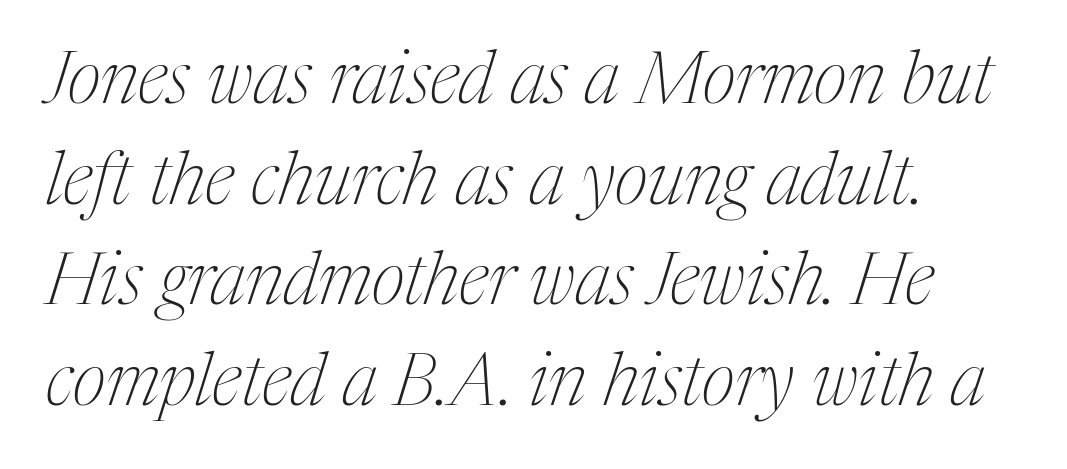
Q: Is the text bold? A: No.
Q: Is the text italic (slanted)? A: Yes, it leans right by about 17 degrees.
Q: Is the typeface a serif or a sans-serif typeface? A: Serif.
Q: Is the text underlined? A: No.
Q: Is the spacing between letters normal or unusually wide? A: Normal.
Q: Is the spacing between lines tight, normal or loose? A: Normal.
Q: Width (condensed, normal, or wide)? A: Condensed.
Q: Stroke contrast? A: Medium.
Q: x-height? A: Medium.
Q: Monospaced? A: No.
